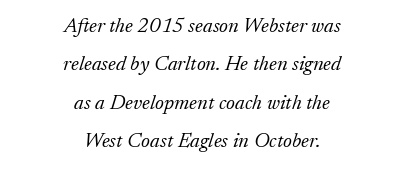
{"italic": "yes", "lean": "right", "slant_degrees": 17, "bold": "no", "underline": "no", "align": "center", "line_spacing_ratio": 1.83, "letter_spacing": "normal", "letter_spacing_em": 0.0, "glyph_px": 21}
